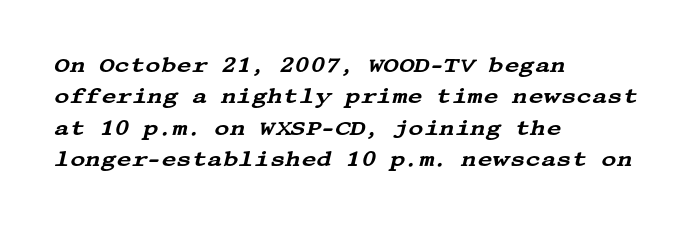
The image shows 21 px text type, italic (leaning right); set left-aligned, normal line spacing (1.49x), normal letter spacing, not underlined.
